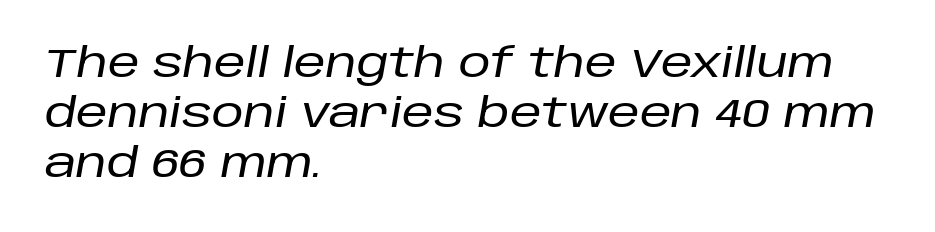
The image shows 40 px text type, italic (leaning right); set left-aligned, normal line spacing (1.25x), normal letter spacing, not underlined; low stroke contrast and a large x-height.
